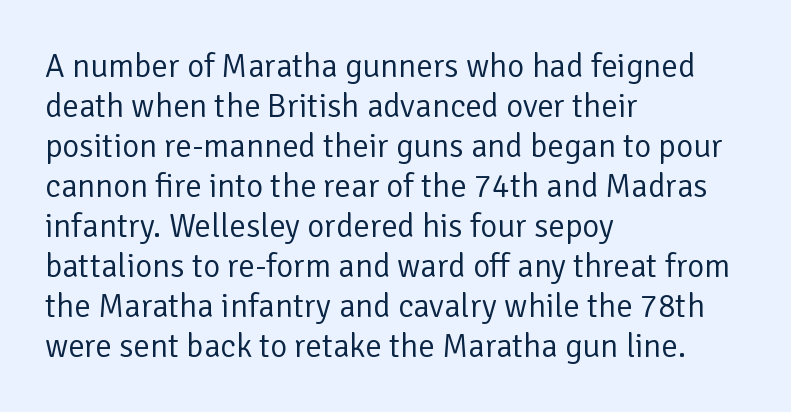
The image shows 33 px regular-weight sans-serif type, upright; set left-aligned, line spacing 1.21x, normal letter spacing, not underlined; low stroke contrast and a medium x-height.
